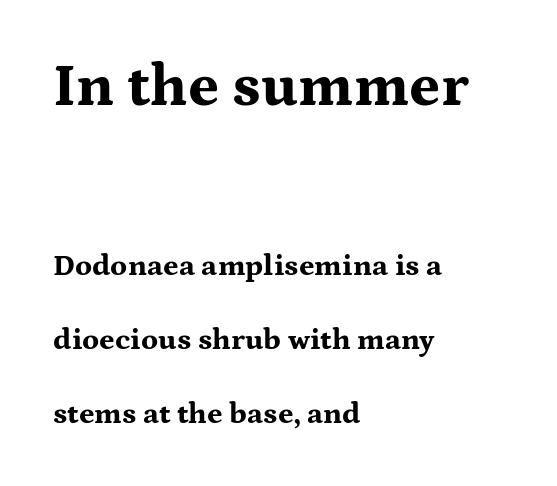
{"serif": "yes", "italic": "no", "bold": "yes", "weight": "bold", "width": "wide", "stroke_contrast": "medium", "x_height": "medium", "monospaced": "no", "underline": "no", "align": "left", "line_spacing": "loose", "line_spacing_ratio": 2.47, "letter_spacing": "normal", "letter_spacing_em": 0.0, "larger_block": "first", "size_ratio": 2.0, "glyph_px": 60}
